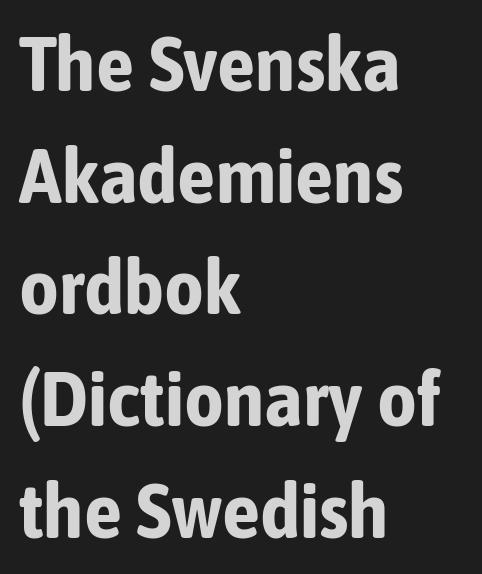
The image shows 77 px bold, condensed sans-serif type, upright; set left-aligned, normal line spacing (1.45x), normal letter spacing, not underlined; low stroke contrast and a medium x-height.
